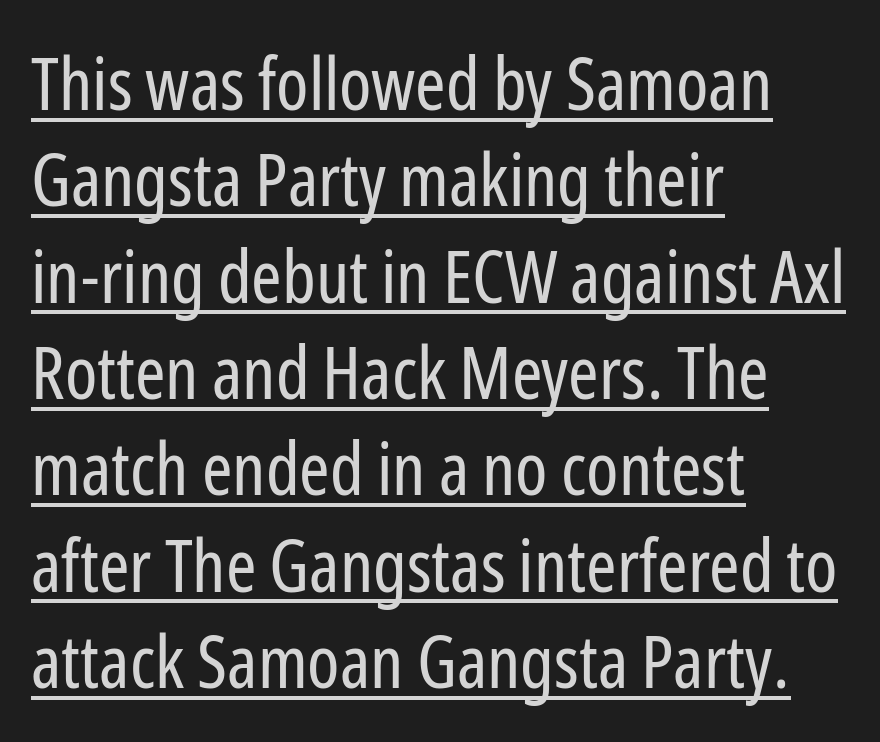
What stands out about the letter spacing? Nothing — it is the standard amount. What decoration does the sample have? An underline. Nothing sits at the stroke ends, so this counts as sans-serif. You could not count columns in this text — the font is proportionally spaced. If you measured baseline to baseline, you'd find a middling distance.
